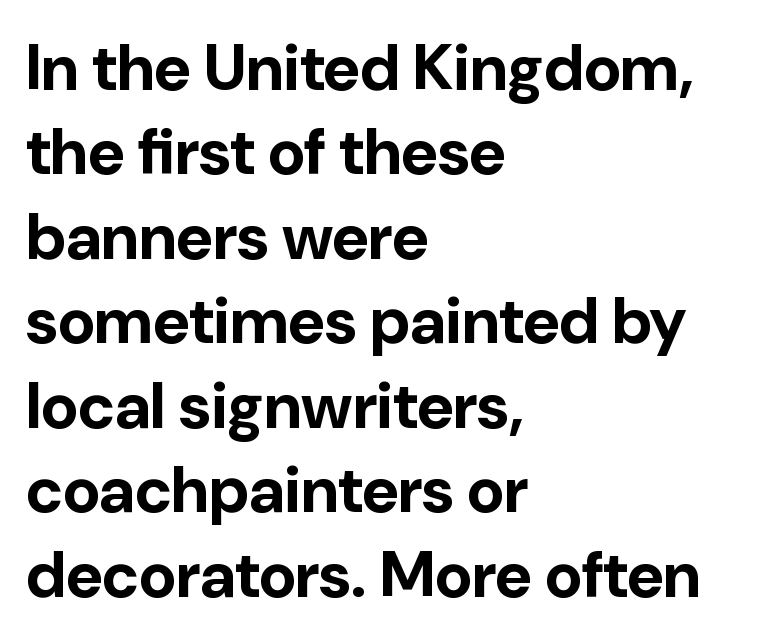
Q: Is the text bold? A: Yes.
Q: Is the text italic (slanted)? A: No, it is upright.
Q: Is the typeface a serif or a sans-serif typeface? A: Sans-serif.
Q: Is the text underlined? A: No.
Q: How is the paragraph aligned? A: Left-aligned.
Q: Is the spacing between letters normal or unusually wide? A: Normal.
Q: Is the spacing between lines tight, normal or loose? A: Normal.
Q: Width (condensed, normal, or wide)? A: Normal.
Q: Stroke contrast? A: Low.
Q: x-height? A: Medium.
Q: Monospaced? A: No.
